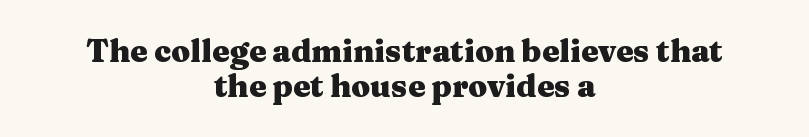
Q: Is the text bold? A: Yes.
Q: Is the text italic (slanted)? A: No, it is upright.
Q: Is the typeface a serif or a sans-serif typeface? A: Serif.
Q: Is the text underlined? A: No.
Q: How is the paragraph aligned? A: Centered.
Q: Is the spacing between letters normal or unusually wide? A: Normal.
Q: Is the spacing between lines tight, normal or loose? A: Tight.
Q: Width (condensed, normal, or wide)? A: Wide.
Q: Stroke contrast? A: Medium.
Q: x-height? A: Medium.
Q: Monospaced? A: No.
